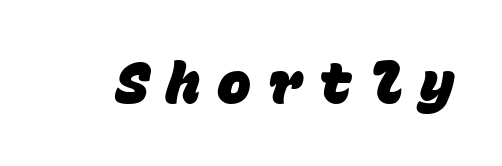
{"serif": "no", "bold": "yes", "weight": "heavy", "width": "normal", "stroke_contrast": "low", "x_height": "large", "monospaced": "yes", "underline": "no", "letter_spacing": "wide", "letter_spacing_em": 0.29, "glyph_px": 57}
